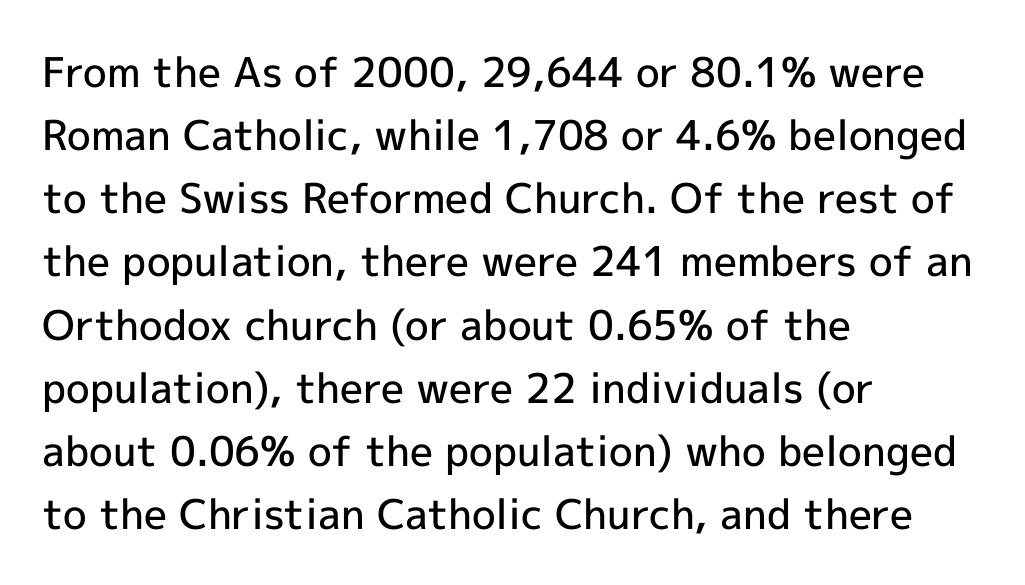
{"serif": "no", "italic": "no", "bold": "semi", "weight": "semibold", "width": "normal", "x_height": "medium", "monospaced": "no", "underline": "no", "align": "left", "line_spacing": "normal", "line_spacing_ratio": 1.54, "letter_spacing": "normal", "letter_spacing_em": 0.0, "glyph_px": 41}
